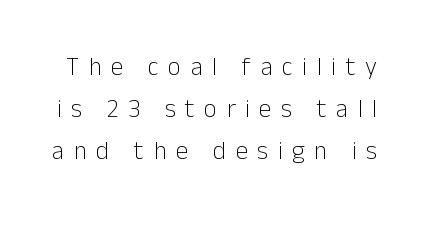
Q: Is the text bold? A: No.
Q: Is the text italic (slanted)? A: No, it is upright.
Q: Is the text underlined? A: No.
Q: Is the spacing between letters normal or unusually wide? A: Unusually wide.
Q: Is the spacing between lines tight, normal or loose? A: Normal.
